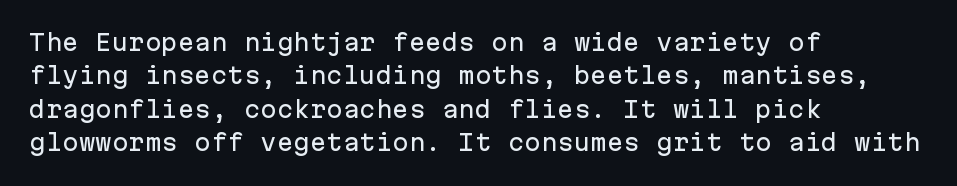
Q: Is the text italic (slanted)? A: No, it is upright.
Q: Is the text underlined? A: No.
Q: How is the paragraph aligned? A: Left-aligned.
Q: Is the spacing between letters normal or unusually wide? A: Normal.
Q: Is the spacing between lines tight, normal or loose? A: Normal.
